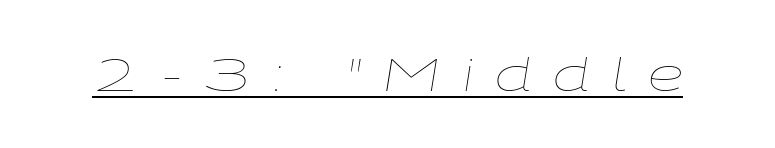
Q: Is the text bold? A: No.
Q: Is the text italic (slanted)? A: Yes, it leans right by about 9 degrees.
Q: Is the text underlined? A: Yes.
Q: Is the spacing between letters normal or unusually wide? A: Unusually wide.
Q: Width (condensed, normal, or wide)? A: Wide.
Q: Stroke contrast? A: Low.
Q: x-height? A: Medium.
Q: Monospaced? A: No.
